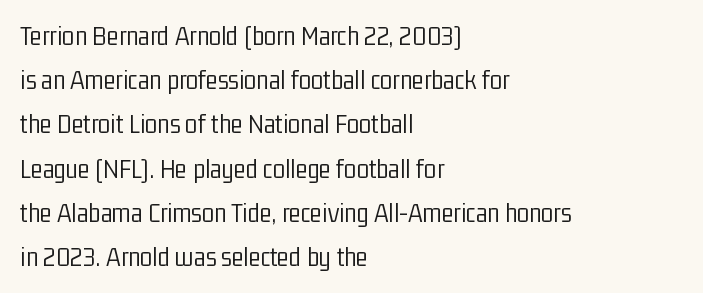
You could call the tracking neutral — neither tight nor loose. The typography opts for an upright posture over an oblique one. Think of a printed novel: that variable character pitch is what you see here. Classification — sans serif. The compositor pushed each line to the left boundary.
